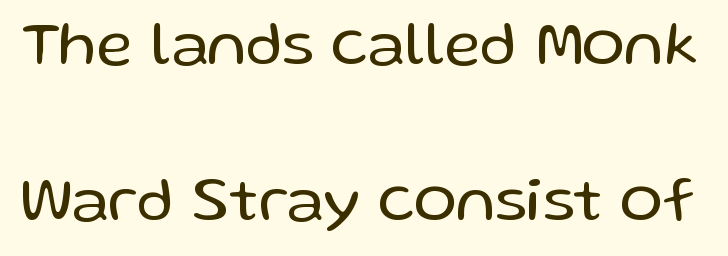
{"serif": "no", "italic": "no", "bold": "no", "weight": "regular", "width": "normal", "stroke_contrast": "low", "x_height": "medium", "monospaced": "no", "underline": "no", "line_spacing": "loose", "line_spacing_ratio": 2.43, "letter_spacing": "normal", "letter_spacing_em": 0.0, "glyph_px": 64}
